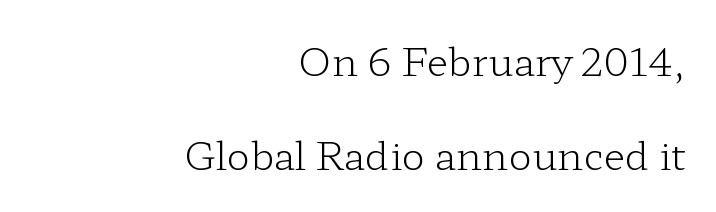
{"serif": "yes", "italic": "no", "bold": "no", "weight": "light", "width": "wide", "stroke_contrast": "low", "x_height": "medium", "monospaced": "no", "underline": "no", "align": "right", "line_spacing": "loose", "line_spacing_ratio": 2.4, "letter_spacing": "normal", "letter_spacing_em": 0.0, "glyph_px": 39}
